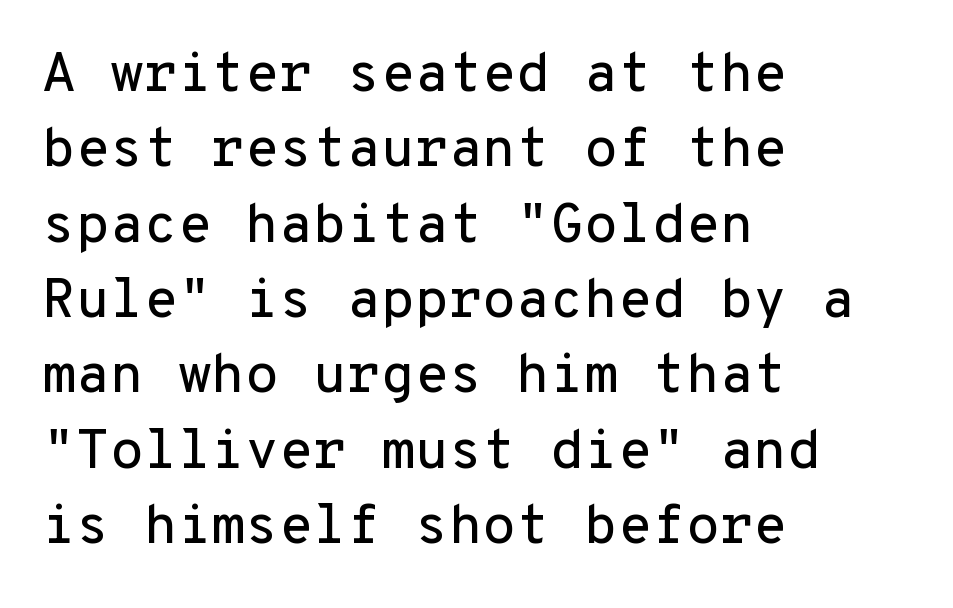
The image shows 55 px sans-serif type, upright, monospaced; set left-aligned, normal line spacing (1.37x), normal letter spacing, not underlined; low stroke contrast and a medium x-height.
